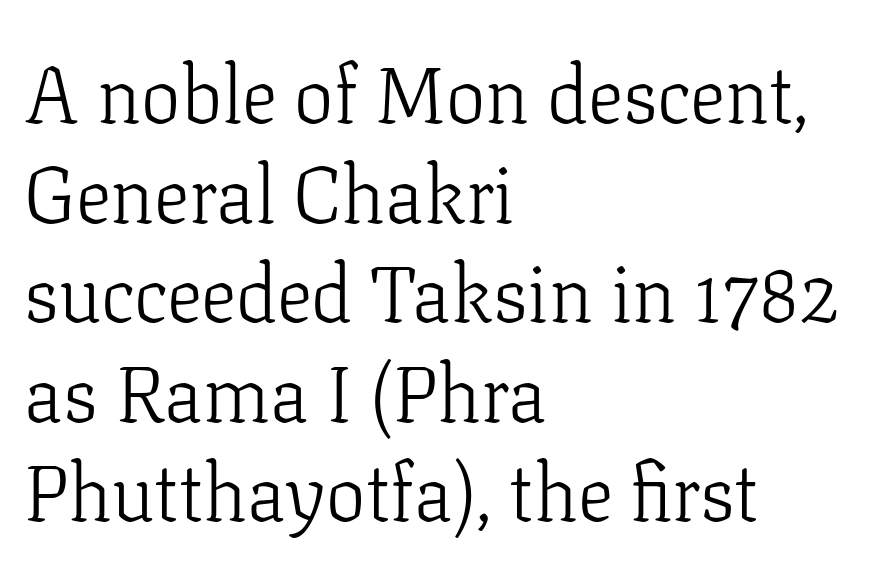
Honestly, the letter spacing is just normal — you wouldn't notice it. The foot of each line stays bare and open. Compared with a centered layout, this one pins lines to the left instead. Compared with a typical body face, this is equally light or lighter still. Character widths vary here, with narrow letters taking less room than wide ones.
